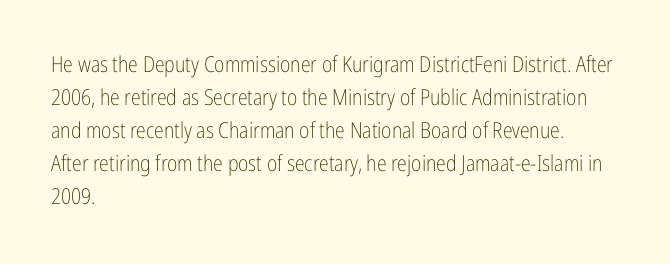
The image shows 22 px text type, upright; set left-aligned, normal line spacing (1.5x), normal letter spacing, not underlined.
